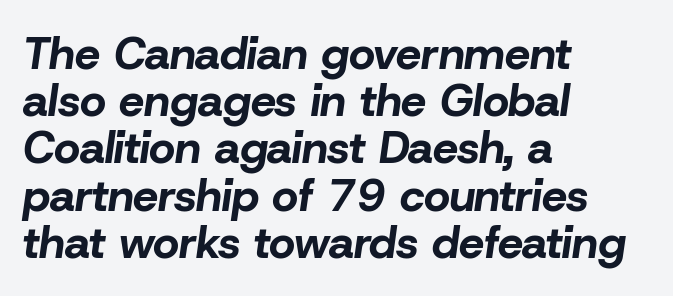
Emphasis by weight is at full strength: bold. The line texture is even and compact thanks to regular tracking. Does the leading feel generous? Not at all — it's pinched. Emphasis-style slanted type is in use.
